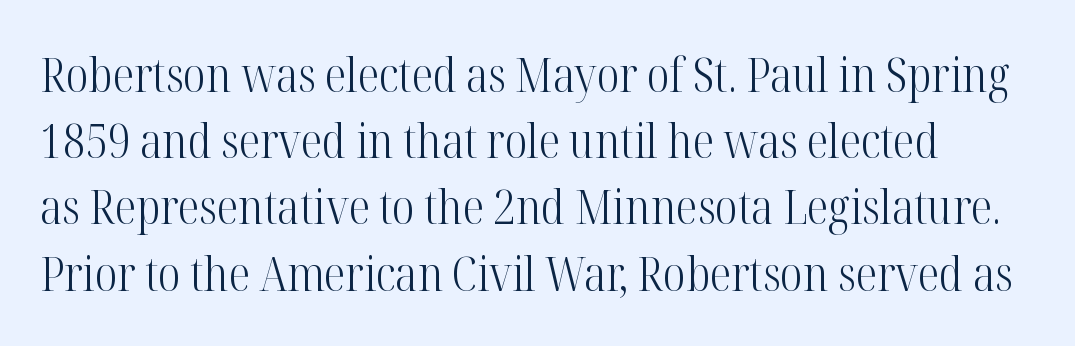
The image shows 48 px light, condensed serif type, upright; set normal line spacing (1.38x), normal letter spacing, not underlined; high stroke contrast and a medium x-height.
